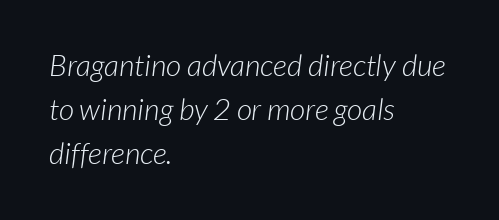
{"serif": "no", "bold": "no", "weight": "light", "width": "normal", "stroke_contrast": "low", "x_height": "medium", "monospaced": "no", "underline": "no", "align": "left", "line_spacing": "normal", "line_spacing_ratio": 1.47, "letter_spacing": "normal", "letter_spacing_em": 0.0, "glyph_px": 30}
